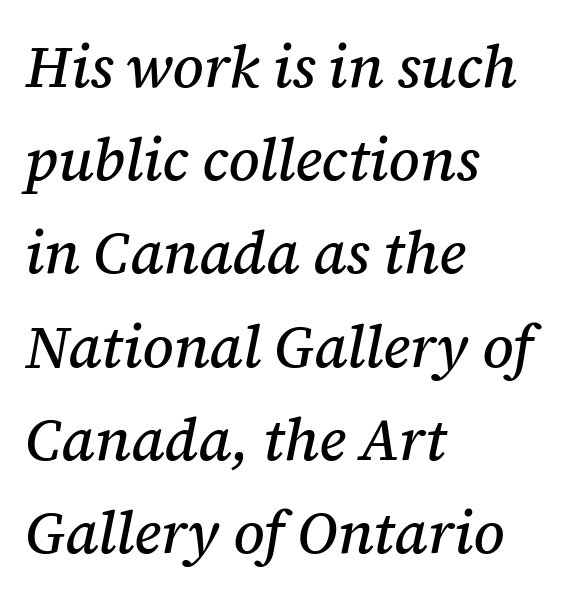
The image shows 59 px serif type, italic (leaning right); set left-aligned, normal line spacing (1.58x), normal letter spacing, not underlined; medium stroke contrast and a medium x-height.
